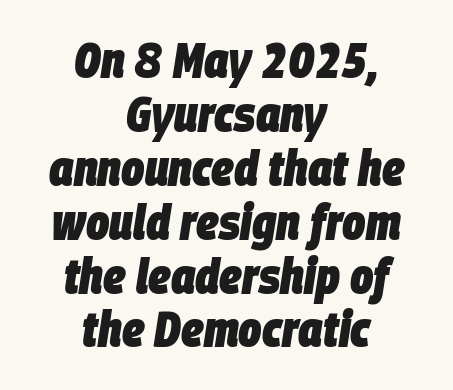
The image shows 49 px heavy, condensed type, italic (leaning right); set centered, tight line spacing (1.1x), normal letter spacing, not underlined; low stroke contrast and a large x-height.
